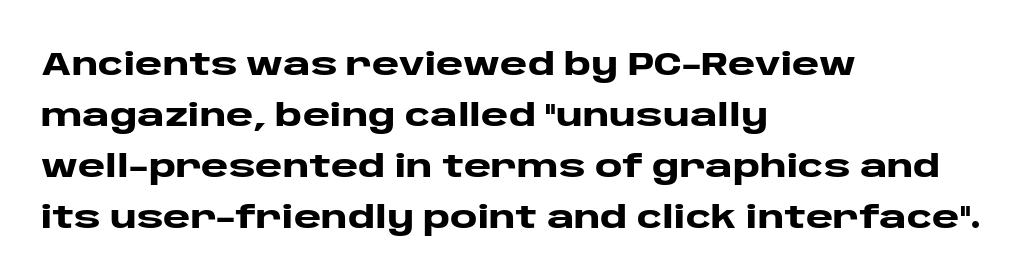
The image shows 33 px heavy, wide sans-serif type, upright; set left-aligned, normal line spacing (1.55x), normal letter spacing, not underlined; low stroke contrast and a large x-height.
